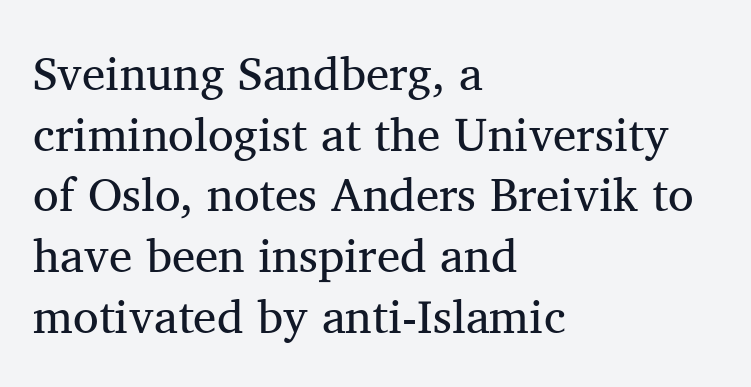
{"serif": "yes", "italic": "no", "bold": "no", "weight": "regular", "width": "normal", "stroke_contrast": "medium", "x_height": "medium", "monospaced": "no", "underline": "no", "align": "left", "line_spacing": "normal", "line_spacing_ratio": 1.29, "letter_spacing": "normal", "letter_spacing_em": 0.0, "glyph_px": 47}
